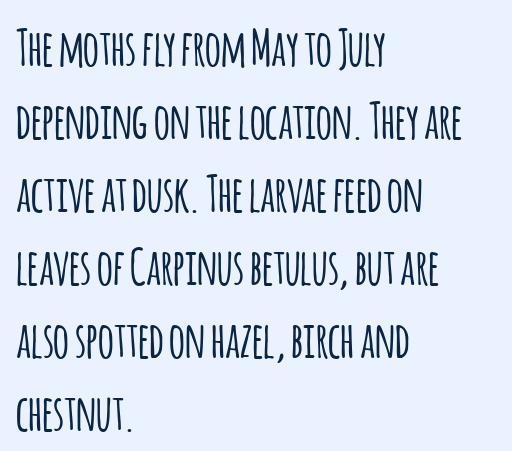
{"serif": "no", "italic": "no", "width": "condensed", "stroke_contrast": "low", "x_height": "large", "monospaced": "no", "underline": "no", "align": "left", "line_spacing": "normal", "line_spacing_ratio": 1.46, "letter_spacing": "normal", "letter_spacing_em": 0.0, "glyph_px": 50}
